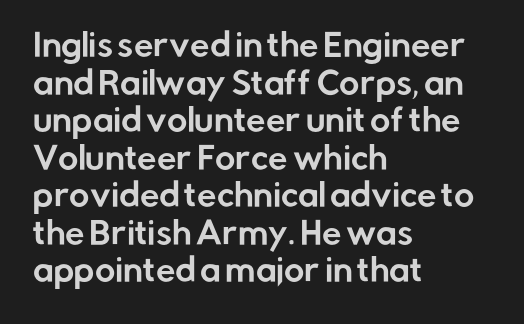
Q: Is the text italic (slanted)? A: No, it is upright.
Q: Is the typeface a serif or a sans-serif typeface? A: Sans-serif.
Q: Is the text underlined? A: No.
Q: How is the paragraph aligned? A: Left-aligned.
Q: Is the spacing between letters normal or unusually wide? A: Normal.
Q: Width (condensed, normal, or wide)? A: Normal.
Q: Stroke contrast? A: Low.
Q: x-height? A: Medium.
Q: Monospaced? A: No.
